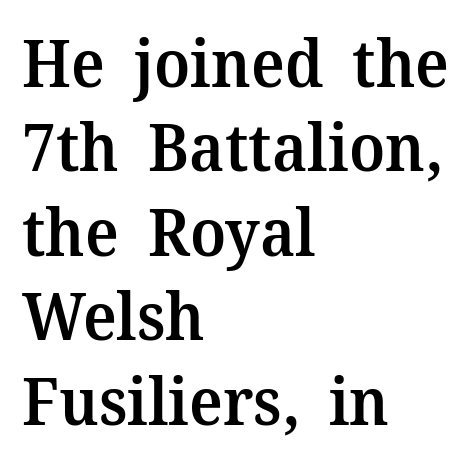
The rendering uses natural spacing where letterforms have individual widths. The space between consecutive lines is moderate. Upright lettering throughout. Unmarked baselines from the first word to the last.
